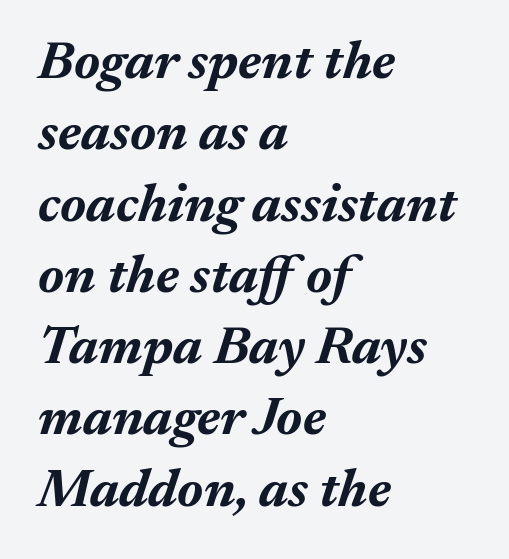
Would a proofreader flag this as italicized? Yes. Compared with typical paragraphs, the rows here are spaced about the same. Thick stems and heavy bowls — unmistakably bold. The foot of each line stays bare and open. Alignment: flush left.
